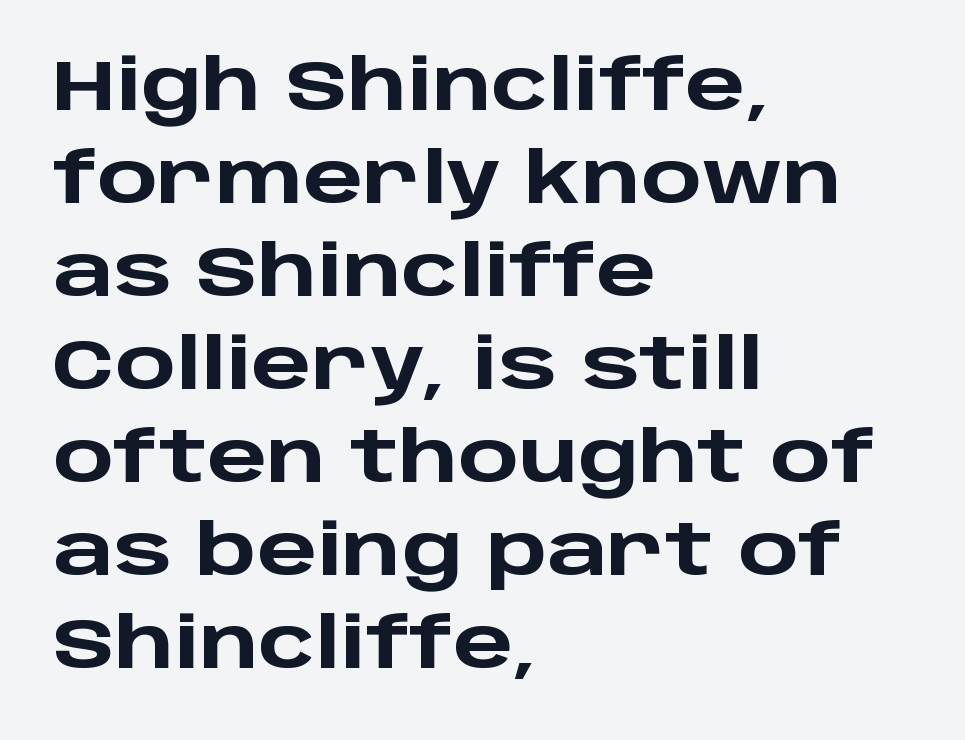
The image shows 71 px heavy, wide sans-serif type, upright; set left-aligned, normal line spacing (1.31x), normal letter spacing, not underlined; low stroke contrast and a large x-height.
